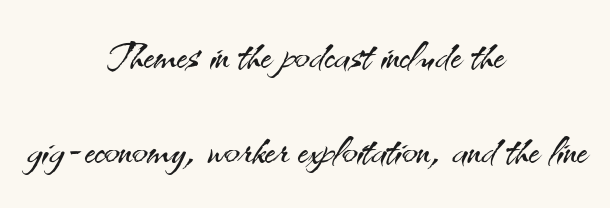
{"serif": "no", "bold": "no", "weight": "light", "width": "normal", "stroke_contrast": "medium", "x_height": "small", "monospaced": "no", "underline": "no", "align": "center", "line_spacing": "normal", "line_spacing_ratio": 1.63, "letter_spacing": "normal", "letter_spacing_em": 0.0, "glyph_px": 58}
